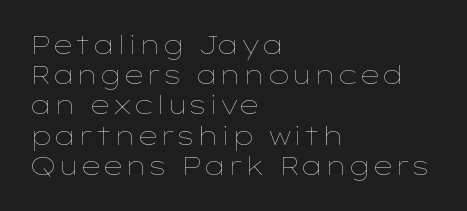
Q: Is the text bold? A: No.
Q: Is the text italic (slanted)? A: No, it is upright.
Q: Is the text underlined? A: No.
Q: How is the paragraph aligned? A: Left-aligned.
Q: Is the spacing between letters normal or unusually wide? A: Normal.
